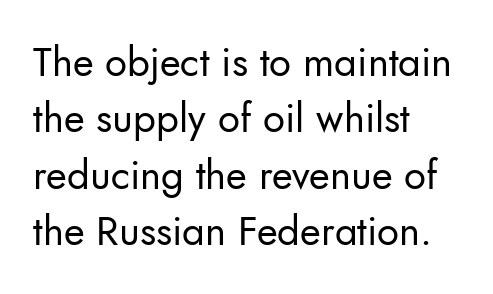
The image shows 40 px regular-weight sans-serif type, upright; set left-aligned, normal line spacing (1.41x), normal letter spacing, not underlined; low stroke contrast and a small x-height.
